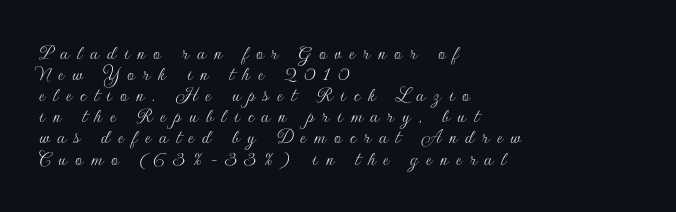
Q: Is the text bold? A: No.
Q: Is the text italic (slanted)? A: Yes.
Q: Is the text underlined? A: No.
Q: How is the paragraph aligned? A: Left-aligned.
Q: Is the spacing between letters normal or unusually wide? A: Unusually wide.
Q: Is the spacing between lines tight, normal or loose? A: Tight.
